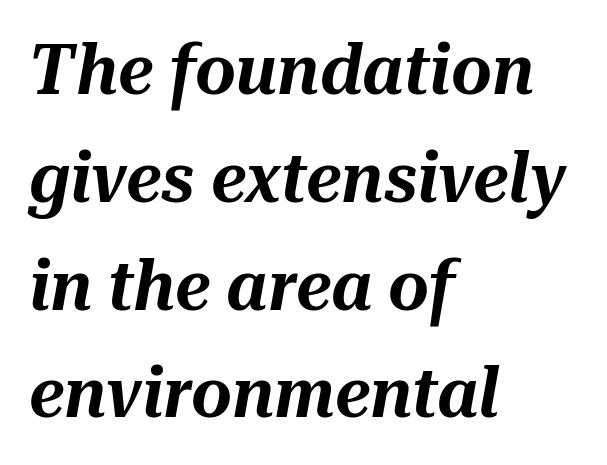
Teacher's note: observe the even left margin — that is flush-left alignment. The passage shown is not underscored anywhere. Tall strokes in this sample are angled rather than plumb. A normal amount of white space separates one row of letters from the next. This sample uses plain, unmodified letter spacing.
